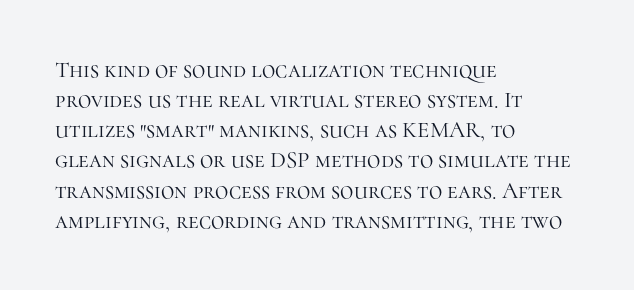
Teacher's note: observe the even left margin — that is flush-left alignment. Does extra space separate the letters? No, they use regular spacing. In terms of posture, this sample is upright. The glyphs are unaccompanied by any horizontal stroke below them. The lines sit at an ordinary, default distance from one another.
